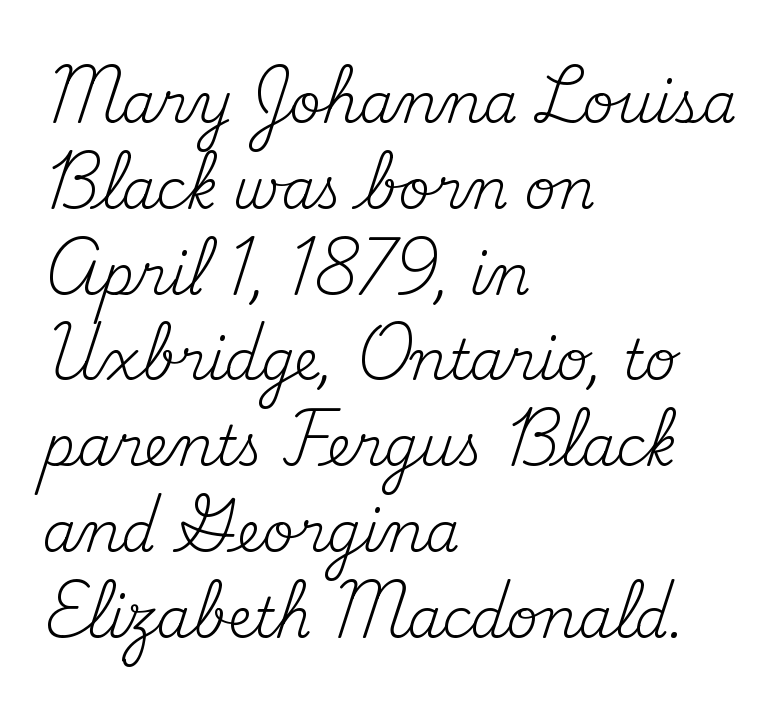
Q: Is the text bold? A: No.
Q: Is the text italic (slanted)? A: Yes.
Q: Is the typeface a serif or a sans-serif typeface? A: Serif.
Q: Is the text underlined? A: No.
Q: How is the paragraph aligned? A: Left-aligned.
Q: Is the spacing between letters normal or unusually wide? A: Normal.
Q: Is the spacing between lines tight, normal or loose? A: Normal.
Q: Width (condensed, normal, or wide)? A: Normal.
Q: Stroke contrast? A: Medium.
Q: x-height? A: Small.
Q: Monospaced? A: No.
